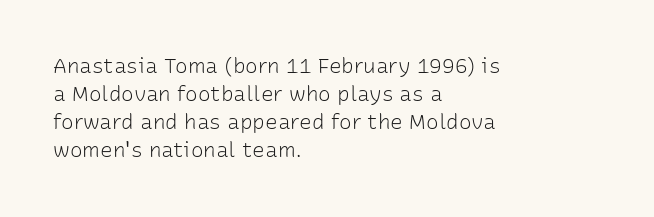
The image shows 21 px text type, upright; set left-aligned, normal line spacing (1.34x), normal letter spacing, not underlined.
